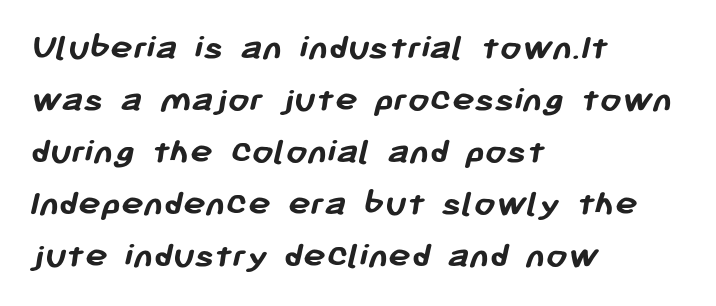
The image shows 38 px semibold sans-serif type; set left-aligned, normal line spacing (1.37x), normal letter spacing, not underlined; low stroke contrast and a medium x-height.
